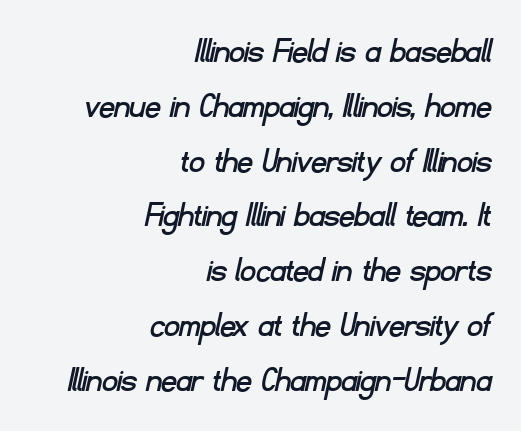
The image shows 37 px sans-serif type; set right-aligned, normal line spacing (1.48x), normal letter spacing, not underlined; low stroke contrast and a small x-height.
